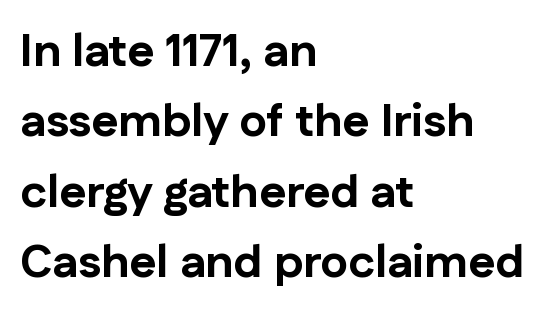
What stands out about the letter spacing? Nothing — it is the standard amount. Notice how thick the strokes are: this is what a full bold looks like. Designer's note — italics off, roman on. Each row of text sits above clean, open space.
